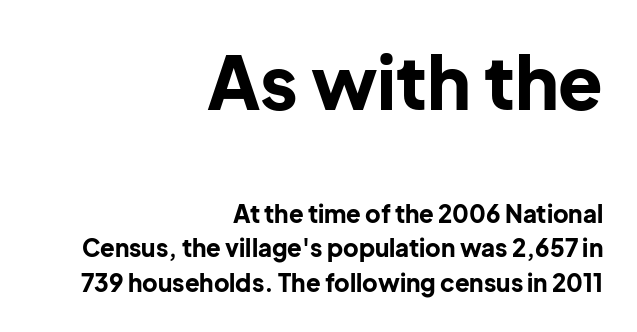
{"serif": "no", "italic": "no", "bold": "yes", "weight": "bold", "width": "normal", "stroke_contrast": "low", "x_height": "medium", "monospaced": "no", "underline": "no", "align": "right", "line_spacing": "normal", "line_spacing_ratio": 1.44, "letter_spacing": "normal", "letter_spacing_em": 0.0, "larger_block": "first", "size_ratio": 3.04, "glyph_px": 73}
